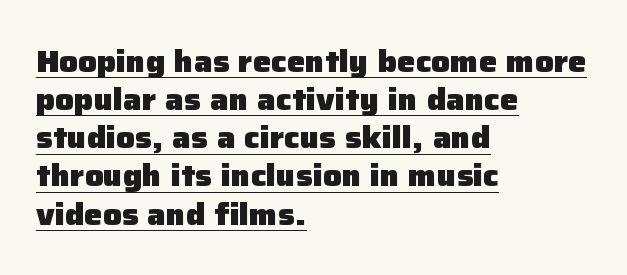
The image shows 31 px heavy sans-serif type, upright; set left-aligned, line spacing 1.23x, normal letter spacing, underlined; low stroke contrast and a medium x-height.
